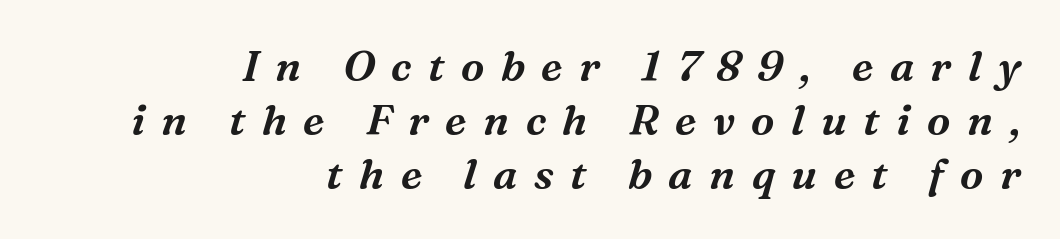
Q: Is the text italic (slanted)? A: Yes, it leans right by about 16 degrees.
Q: Is the typeface a serif or a sans-serif typeface? A: Serif.
Q: Is the text underlined? A: No.
Q: How is the paragraph aligned? A: Right-aligned.
Q: Is the spacing between letters normal or unusually wide? A: Unusually wide.
Q: Is the spacing between lines tight, normal or loose? A: Normal.
Q: Width (condensed, normal, or wide)? A: Normal.
Q: Stroke contrast? A: Medium.
Q: x-height? A: Medium.
Q: Monospaced? A: No.
